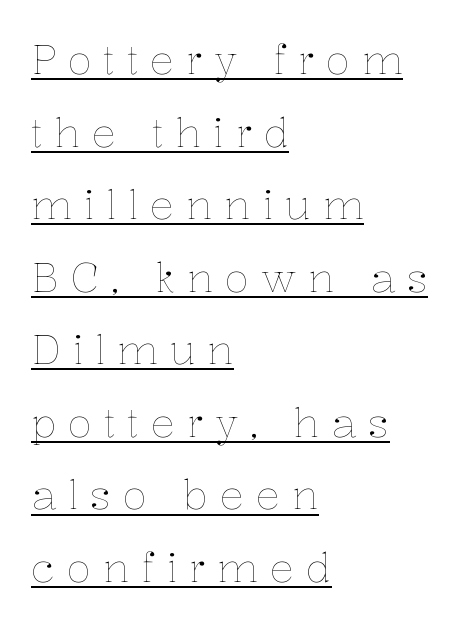
On a weight scale, this lands at 450 or below. Which margin do the lines hug? The left one — the right edge is uneven. Looks like someone drew a line under every word here. Here the designer chose a conventional face with non-uniform glyph widths. The font's upright variant was chosen for this text. Someone cranked the tracking dial way up on this one.
